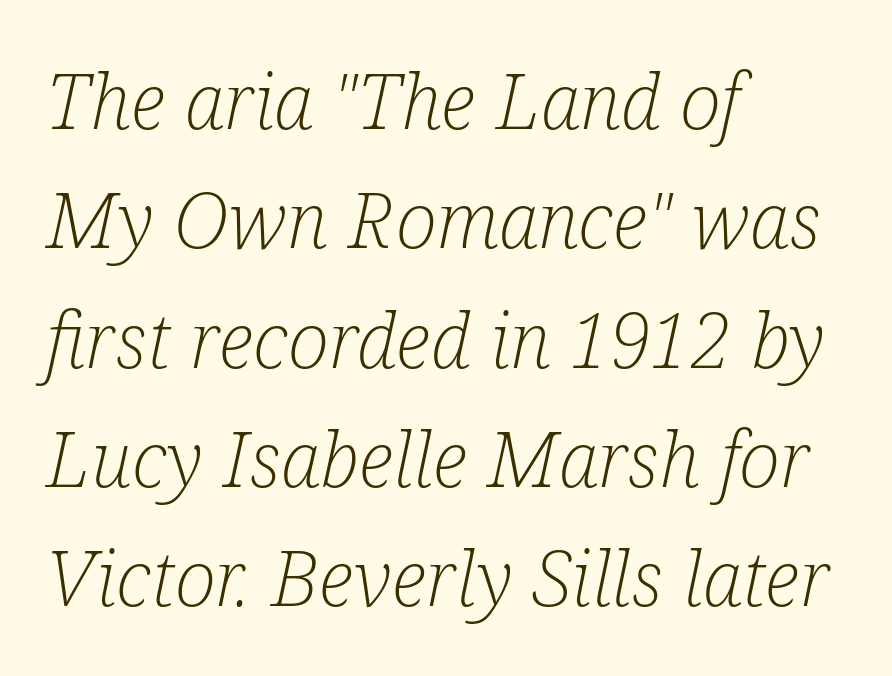
{"serif": "yes", "italic": "yes", "lean": "right", "slant_degrees": 12, "bold": "no", "weight": "light", "width": "condensed", "stroke_contrast": "low", "x_height": "medium", "monospaced": "no", "underline": "no", "align": "left", "line_spacing": "normal", "line_spacing_ratio": 1.55, "letter_spacing": "normal", "letter_spacing_em": 0.0, "glyph_px": 77}
